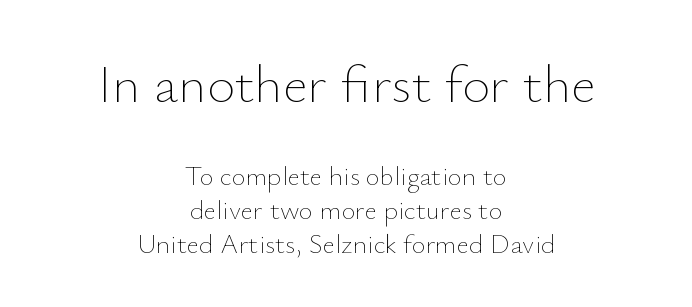
Q: Is the text bold? A: No.
Q: Is the text italic (slanted)? A: No, it is upright.
Q: Is the text underlined? A: No.
Q: How is the paragraph aligned? A: Centered.
Q: Is the spacing between letters normal or unusually wide? A: Normal.
Q: Is the spacing between lines tight, normal or loose? A: Normal.
Q: Which block of text is set in a larger size, the first (top) or the second (bottom)? A: The first (top) one.
Q: Width (condensed, normal, or wide)? A: Normal.
Q: Stroke contrast? A: Low.
Q: x-height? A: Small.
Q: Monospaced? A: No.
